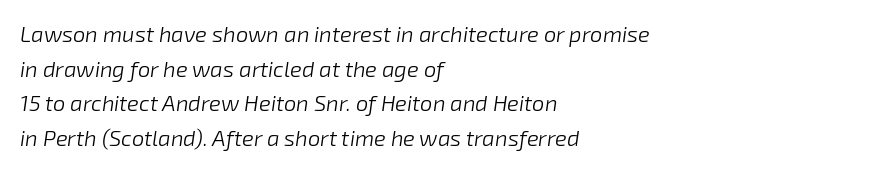
The image shows 22 px text type, italic (leaning right); set left-aligned, normal line spacing (1.57x), normal letter spacing, not underlined.
